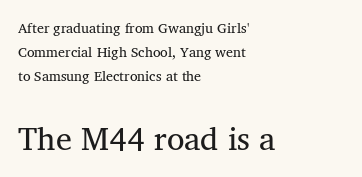
The image shows 32 px regular-weight serif type; set left-aligned, line spacing 1.72x, normal letter spacing, not underlined; the second (bottom) block is 2.29x larger; medium stroke contrast and a medium x-height.
